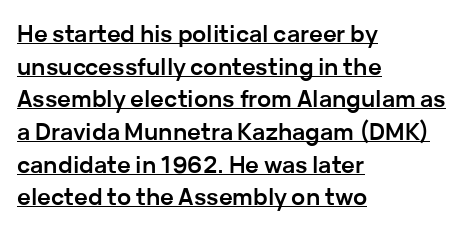
The lettering is marked with a stroke running underneath it. Chunky letters — that's bold for sure. The horizontal fit of the characters is conventional and even. Notice how descenders clear the ascenders below comfortably — that's standard leading. Designer's note — italics off, roman on. Visually the block forms a straight wall on the left and a jagged coastline on the right.
